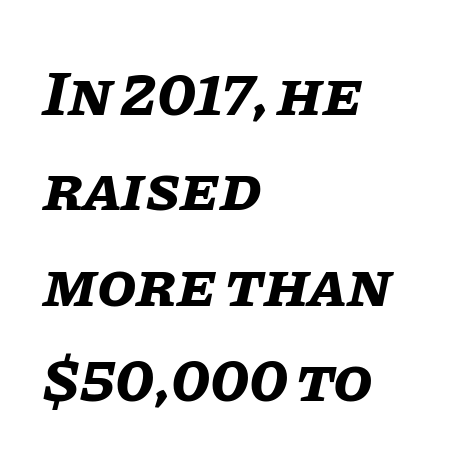
The space directly below the letters is spotless. Leftover space on each line is placed entirely after the last word. These lines are rendered in a variable-pitch font. These lines keep a tight, regular rhythm from letter to letter. The lines sit at an ordinary, default distance from one another.
